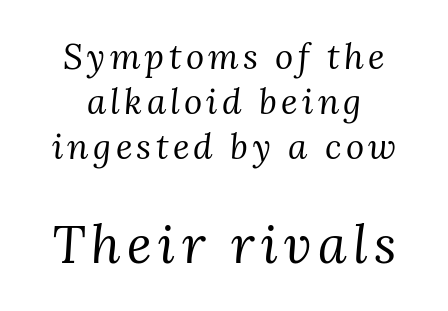
The image shows 52 px regular-weight serif type, italic (leaning right); set centered, normal line spacing (1.29x), not underlined; the second (bottom) block is 1.49x larger; medium stroke contrast and a medium x-height.
